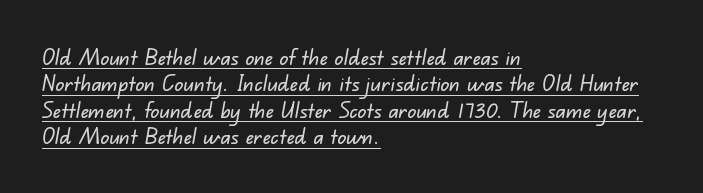
{"underline": "yes", "align": "left", "line_spacing_ratio": 1.2, "letter_spacing": "normal", "letter_spacing_em": 0.0, "glyph_px": 22}
